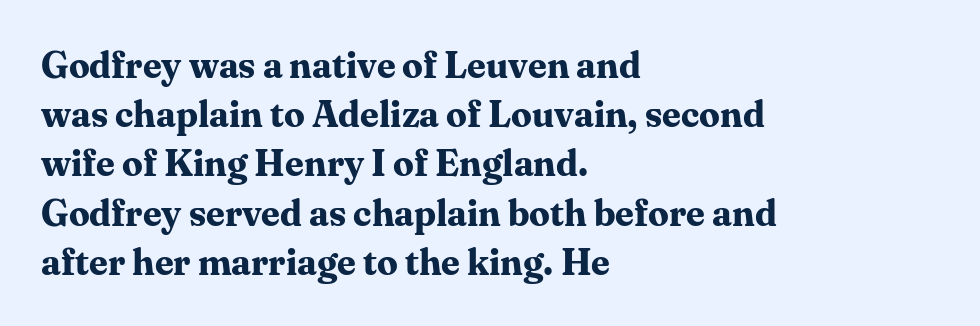
The image shows 37 px bold serif type, upright; set left-aligned, normal line spacing (1.33x), normal letter spacing, not underlined; medium stroke contrast and a medium x-height.
